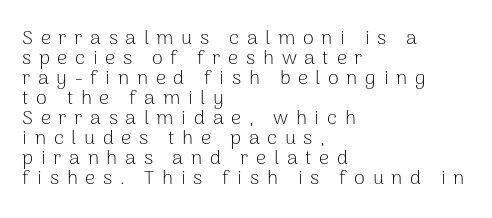
{"italic": "no", "bold": "no", "underline": "no", "align": "left", "line_spacing": "tight", "line_spacing_ratio": 1.0, "letter_spacing": "wide", "letter_spacing_em": 0.38, "glyph_px": 20}
